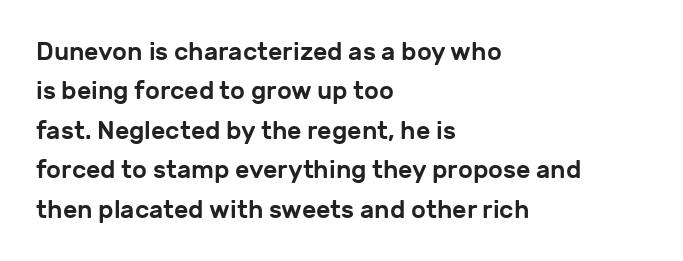
Q: Is the text italic (slanted)? A: No, it is upright.
Q: Is the text underlined? A: No.
Q: How is the paragraph aligned? A: Left-aligned.
Q: Is the spacing between letters normal or unusually wide? A: Normal.
Q: Is the spacing between lines tight, normal or loose? A: Normal.
